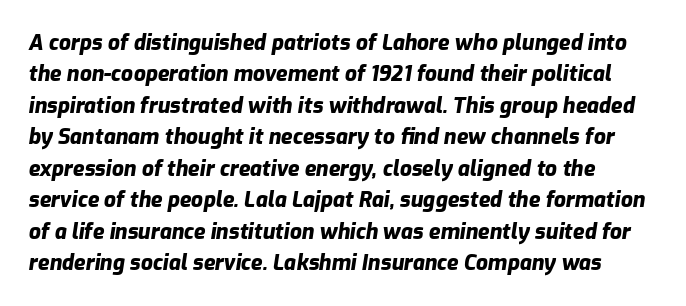
{"italic": "yes", "lean": "right", "slant_degrees": 9, "bold": "yes", "underline": "no", "align": "left", "line_spacing": "normal", "line_spacing_ratio": 1.5, "letter_spacing": "normal", "letter_spacing_em": 0.0, "glyph_px": 21}
